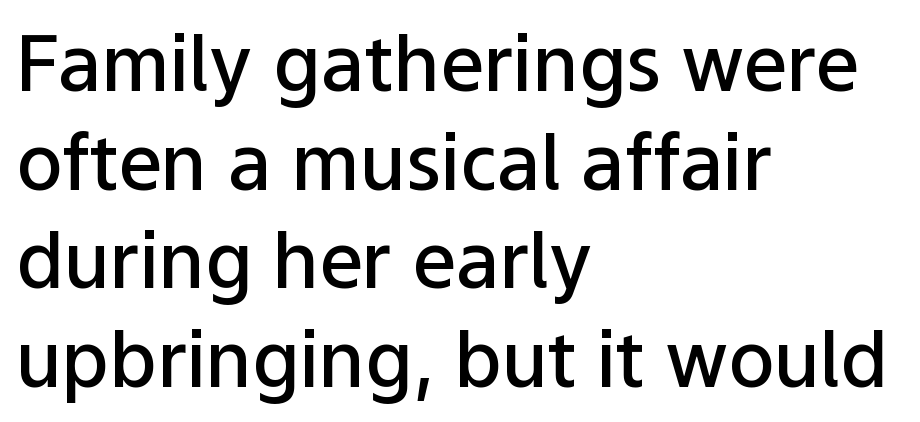
{"serif": "no", "italic": "no", "bold": "semi", "weight": "semibold", "width": "normal", "stroke_contrast": "low", "x_height": "medium", "monospaced": "no", "underline": "no", "align": "left", "line_spacing": "normal", "line_spacing_ratio": 1.28, "letter_spacing": "normal", "letter_spacing_em": 0.0, "glyph_px": 77}
